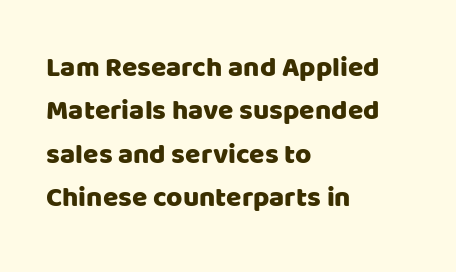
The image shows 28 px sans-serif type, upright; set left-aligned, normal line spacing (1.55x), normal letter spacing, not underlined; low stroke contrast and a large x-height.
